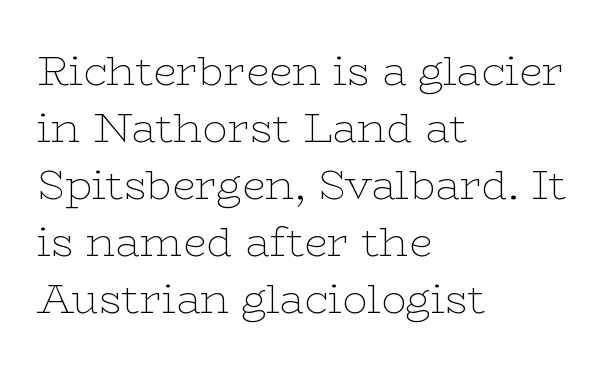
Posture: vertical. Leftover space on each line is placed entirely after the last word. Underline: absent. The vertical gap from one line to the next is medium. This is serif lettering, the kind often seen in printed books. What stands out about the letter spacing? Nothing — it is the standard amount.
